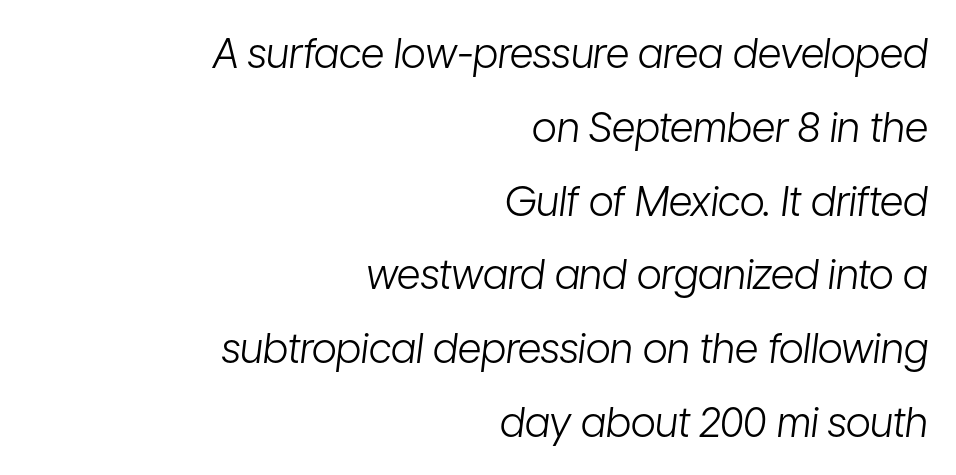
Q: Is the text bold? A: No.
Q: Is the text italic (slanted)? A: Yes, it leans right by about 7 degrees.
Q: Is the text underlined? A: No.
Q: How is the paragraph aligned? A: Right-aligned.
Q: Is the spacing between letters normal or unusually wide? A: Normal.
Q: Width (condensed, normal, or wide)? A: Condensed.
Q: Stroke contrast? A: Low.
Q: x-height? A: Medium.
Q: Monospaced? A: No.
